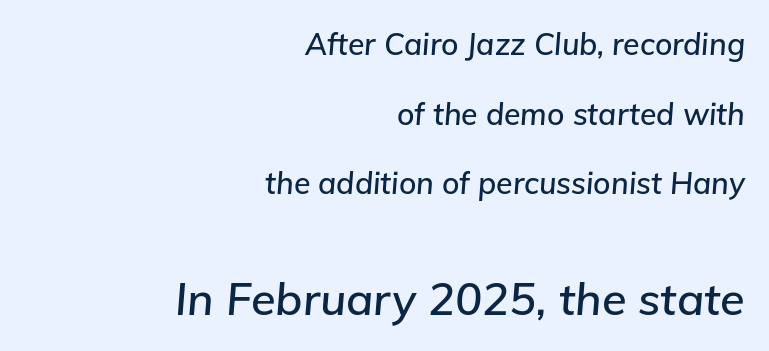
The image shows 45 px text type, italic (leaning right); set right-aligned, loose line spacing (2.32x), normal letter spacing, not underlined; the second (bottom) block is 1.5x larger; low stroke contrast and a medium x-height.
